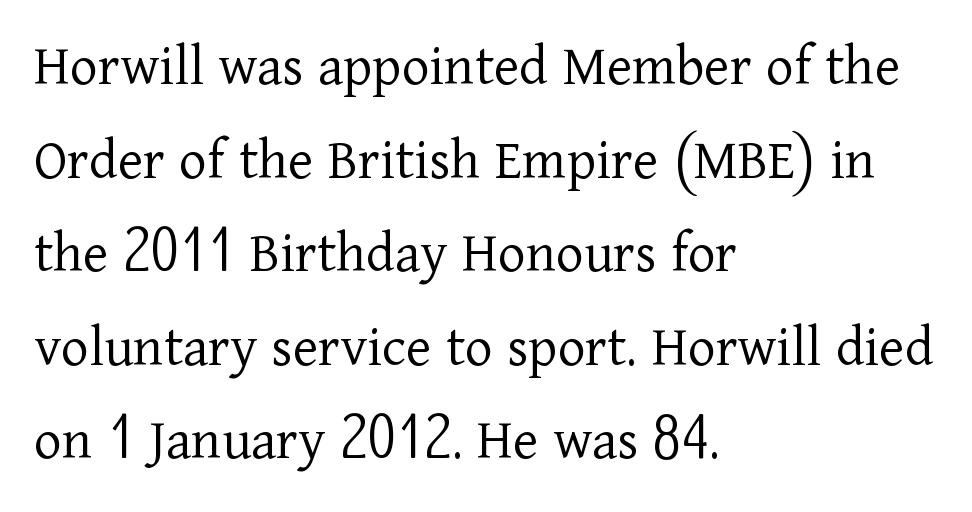
Q: Is the text bold? A: No.
Q: Is the text italic (slanted)? A: No, it is upright.
Q: Is the typeface a serif or a sans-serif typeface? A: Serif.
Q: Is the text underlined? A: No.
Q: How is the paragraph aligned? A: Left-aligned.
Q: Is the spacing between letters normal or unusually wide? A: Normal.
Q: Is the spacing between lines tight, normal or loose? A: Normal.
Q: Width (condensed, normal, or wide)? A: Normal.
Q: Stroke contrast? A: Low.
Q: x-height? A: Medium.
Q: Monospaced? A: No.
